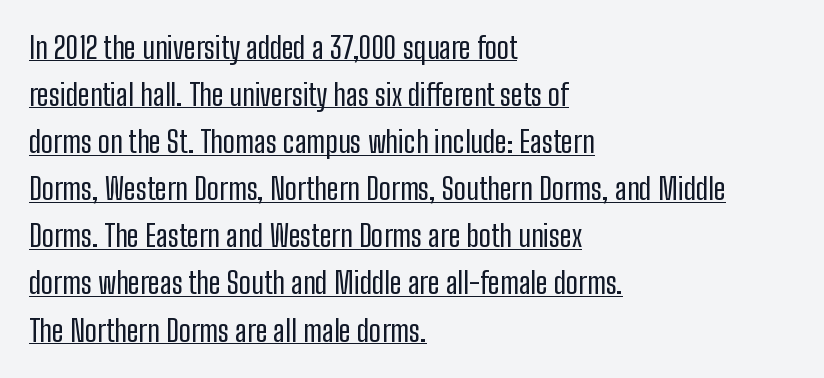
The image shows 30 px regular-weight, condensed sans-serif type, upright; set left-aligned, normal line spacing (1.57x), normal letter spacing, underlined; low stroke contrast and a medium x-height.
